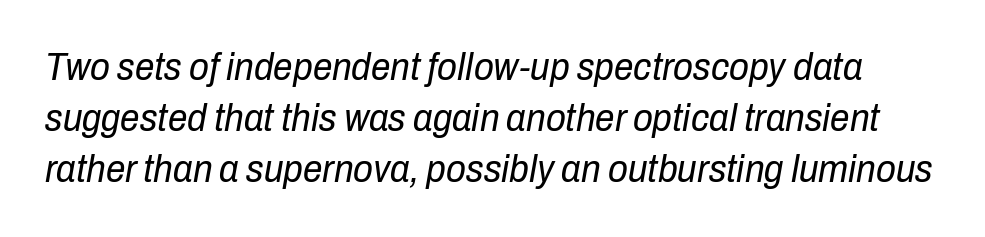
The line texture is even and compact thanks to regular tracking. The glyphs look as if they've been sheared to an angle. Interline gaps are of average width in this sample. The passage shown is typed in a proportional face where columns would drift. The gap between lines stays unmarked.
